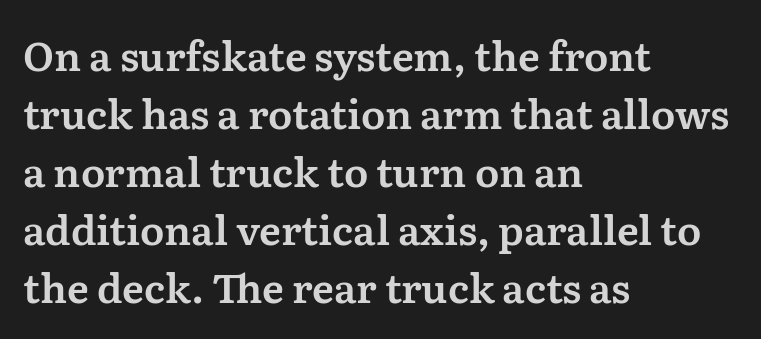
{"serif": "yes", "italic": "no", "width": "normal", "stroke_contrast": "medium", "x_height": "medium", "monospaced": "no", "underline": "no", "align": "left", "line_spacing": "normal", "line_spacing_ratio": 1.45, "letter_spacing": "normal", "letter_spacing_em": 0.0, "glyph_px": 40}
